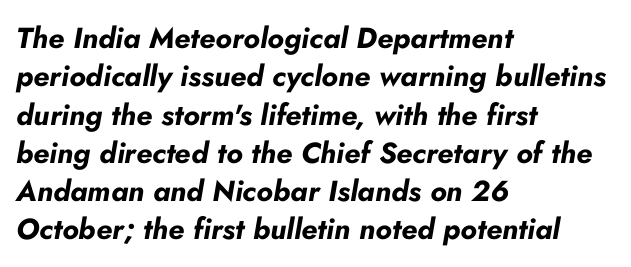
{"italic": "yes", "lean": "right", "slant_degrees": 10, "bold": "yes", "weight": "bold", "width": "normal", "stroke_contrast": "low", "x_height": "small", "monospaced": "no", "underline": "no", "align": "left", "line_spacing": "normal", "line_spacing_ratio": 1.32, "letter_spacing": "normal", "letter_spacing_em": 0.0, "glyph_px": 29}
